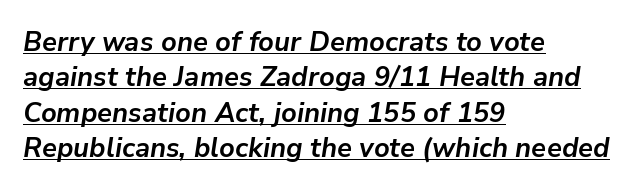
Q: Is the text bold? A: Yes.
Q: Is the text italic (slanted)? A: Yes, it leans right by about 9 degrees.
Q: Is the text underlined? A: Yes.
Q: How is the paragraph aligned? A: Left-aligned.
Q: Is the spacing between letters normal or unusually wide? A: Normal.
Q: Is the spacing between lines tight, normal or loose? A: Normal.
